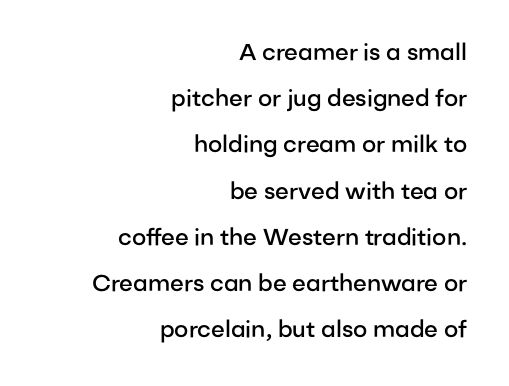
Does the copy run flush right? Yes — the right margin is perfectly even. In terms of leading, this rendering errs on the spacious side. Nobody drew a line under any word here. The font's upright variant was chosen for this text. Stems and bowls a touch heavier than normal — semibold.
